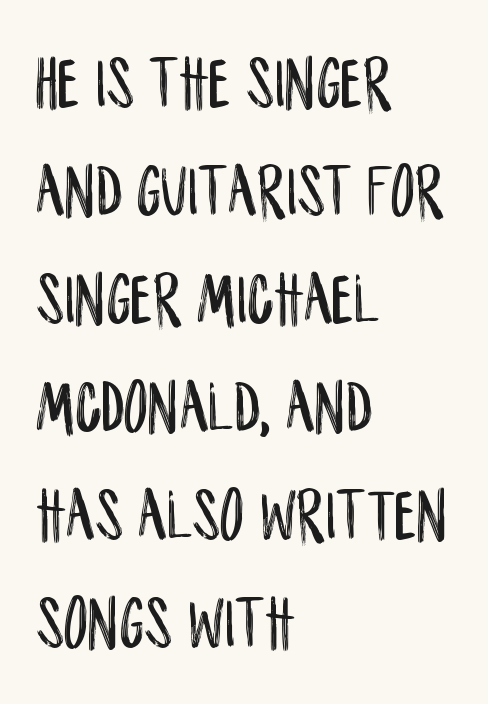
Q: Is the text italic (slanted)? A: No, it is upright.
Q: Is the typeface a serif or a sans-serif typeface? A: Sans-serif.
Q: Is the text underlined? A: No.
Q: How is the paragraph aligned? A: Left-aligned.
Q: Is the spacing between letters normal or unusually wide? A: Normal.
Q: Is the spacing between lines tight, normal or loose? A: Normal.
Q: Width (condensed, normal, or wide)? A: Condensed.
Q: Stroke contrast? A: Low.
Q: x-height? A: Large.
Q: Monospaced? A: No.
